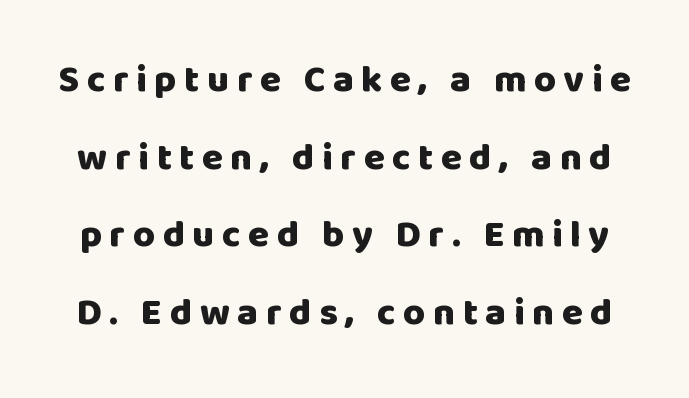
Q: Is the text bold? A: Yes.
Q: Is the text italic (slanted)? A: No, it is upright.
Q: Is the typeface a serif or a sans-serif typeface? A: Sans-serif.
Q: Is the text underlined? A: No.
Q: Is the spacing between letters normal or unusually wide? A: Unusually wide.
Q: Is the spacing between lines tight, normal or loose? A: Loose.
Q: Width (condensed, normal, or wide)? A: Normal.
Q: Stroke contrast? A: Low.
Q: x-height? A: Large.
Q: Monospaced? A: No.
